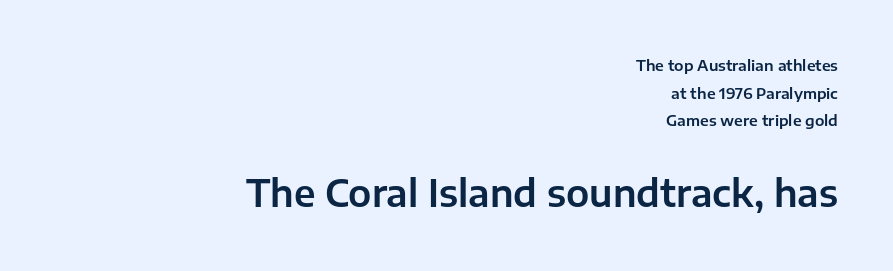
{"serif": "no", "italic": "no", "width": "normal", "stroke_contrast": "low", "x_height": "medium", "monospaced": "no", "underline": "no", "align": "right", "line_spacing_ratio": 1.85, "letter_spacing": "normal", "letter_spacing_em": 0.0, "larger_block": "second", "size_ratio": 2.47, "glyph_px": 37}
